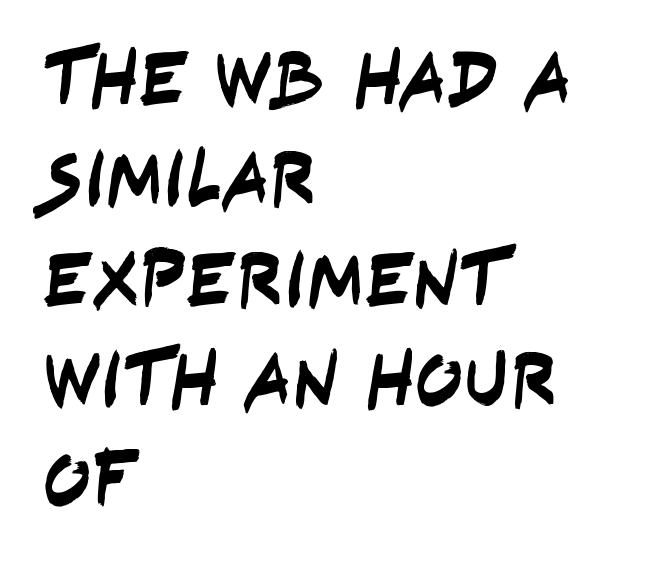
The image shows 79 px condensed sans-serif type; set left-aligned, normal line spacing (1.27x), normal letter spacing, not underlined; low stroke contrast and a large x-height.
